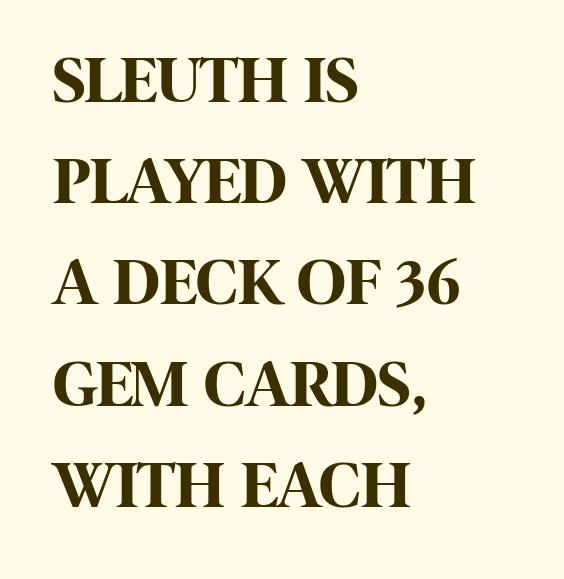
Q: Is the text bold? A: Yes.
Q: Is the text italic (slanted)? A: No, it is upright.
Q: Is the typeface a serif or a sans-serif typeface? A: Sans-serif.
Q: Is the text underlined? A: No.
Q: How is the paragraph aligned? A: Left-aligned.
Q: Is the spacing between letters normal or unusually wide? A: Normal.
Q: Is the spacing between lines tight, normal or loose? A: Normal.
Q: Width (condensed, normal, or wide)? A: Condensed.
Q: Stroke contrast? A: High.
Q: x-height? A: Large.
Q: Monospaced? A: No.
